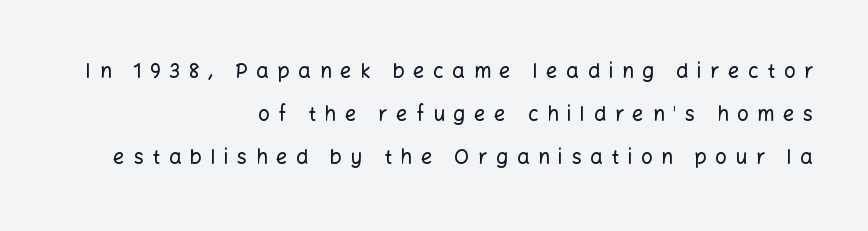
Q: Is the text italic (slanted)? A: No, it is upright.
Q: Is the text underlined? A: No.
Q: How is the paragraph aligned? A: Right-aligned.
Q: Is the spacing between letters normal or unusually wide? A: Unusually wide.
Q: Is the spacing between lines tight, normal or loose? A: Loose.
